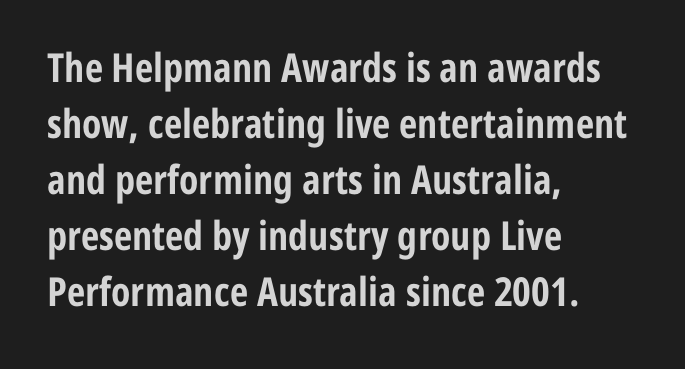
{"serif": "no", "italic": "no", "bold": "yes", "weight": "bold", "width": "condensed", "stroke_contrast": "low", "x_height": "medium", "monospaced": "no", "underline": "no", "align": "left", "line_spacing": "normal", "line_spacing_ratio": 1.4, "letter_spacing": "normal", "letter_spacing_em": 0.0, "glyph_px": 40}
